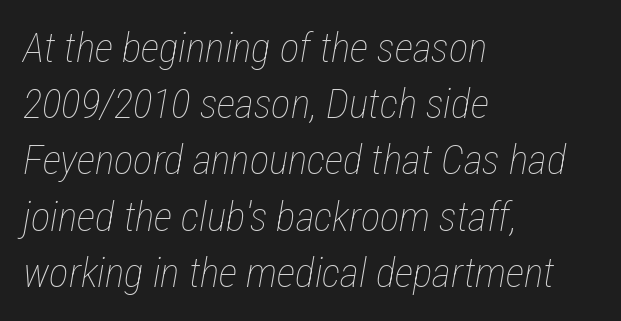
{"italic": "yes", "lean": "right", "slant_degrees": 12, "bold": "no", "weight": "thin", "width": "condensed", "stroke_contrast": "low", "x_height": "medium", "monospaced": "no", "underline": "no", "align": "left", "line_spacing": "normal", "line_spacing_ratio": 1.37, "letter_spacing": "normal", "letter_spacing_em": 0.0, "glyph_px": 41}
